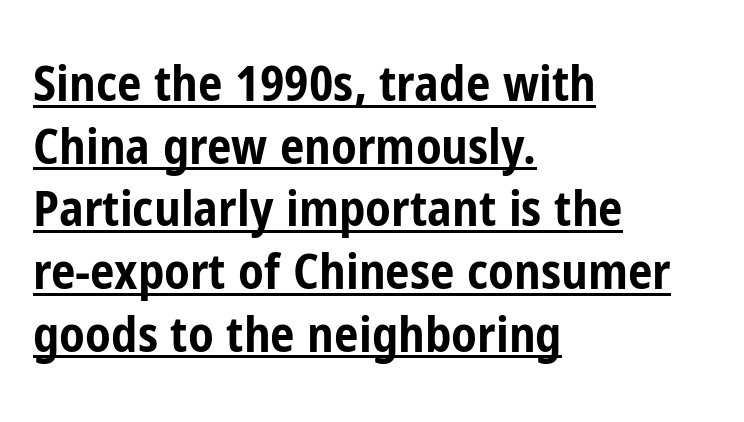
Q: Is the text bold? A: Yes.
Q: Is the text italic (slanted)? A: No, it is upright.
Q: Is the typeface a serif or a sans-serif typeface? A: Sans-serif.
Q: Is the text underlined? A: Yes.
Q: How is the paragraph aligned? A: Left-aligned.
Q: Is the spacing between letters normal or unusually wide? A: Normal.
Q: Is the spacing between lines tight, normal or loose? A: Normal.
Q: Width (condensed, normal, or wide)? A: Condensed.
Q: Stroke contrast? A: Low.
Q: x-height? A: Medium.
Q: Monospaced? A: No.
